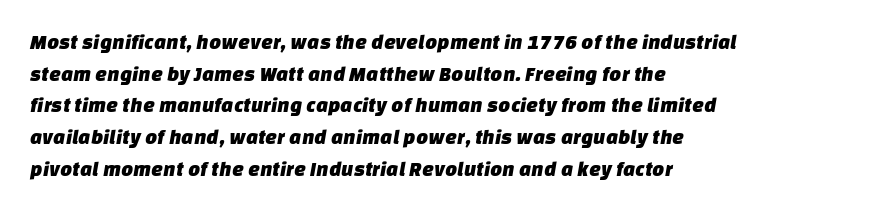
The image shows 21 px text type; set left-aligned, normal line spacing (1.51x), normal letter spacing, not underlined.
